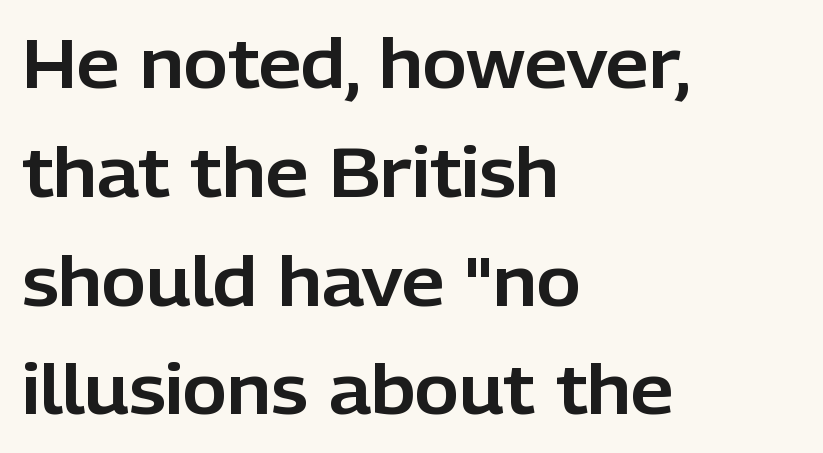
Q: Is the text italic (slanted)? A: No, it is upright.
Q: Is the typeface a serif or a sans-serif typeface? A: Sans-serif.
Q: Is the text underlined? A: No.
Q: How is the paragraph aligned? A: Left-aligned.
Q: Is the spacing between letters normal or unusually wide? A: Normal.
Q: Is the spacing between lines tight, normal or loose? A: Normal.
Q: Width (condensed, normal, or wide)? A: Normal.
Q: Stroke contrast? A: Low.
Q: x-height? A: Medium.
Q: Monospaced? A: No.
